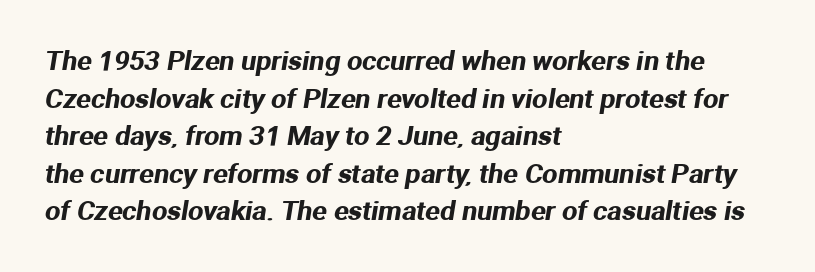
Caption: multi-line text, flush left, ragged right. Just letters on the line, the space beneath them empty. Line spacing here is normal. Words appear dense and cohesive because spacing is normal.
